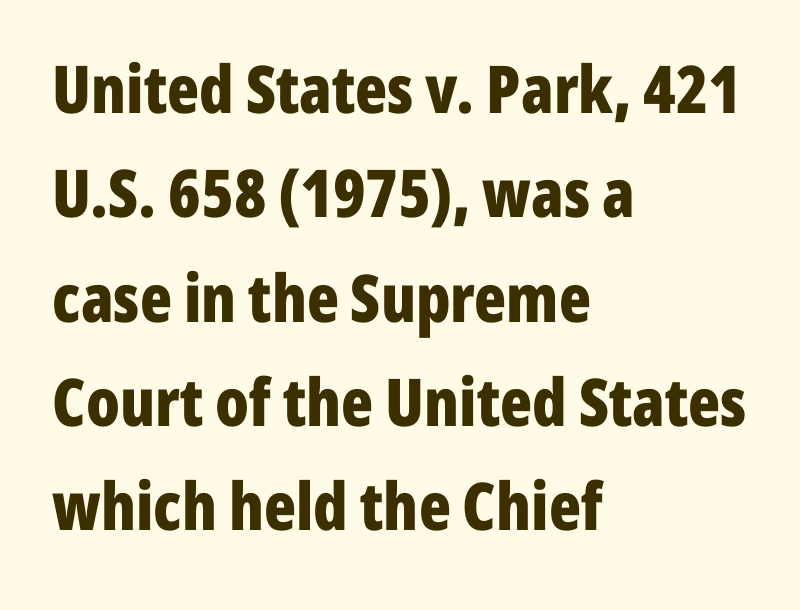
The image shows 66 px bold, condensed sans-serif type, upright; set left-aligned, normal line spacing (1.58x), normal letter spacing, not underlined; low stroke contrast and a medium x-height.
